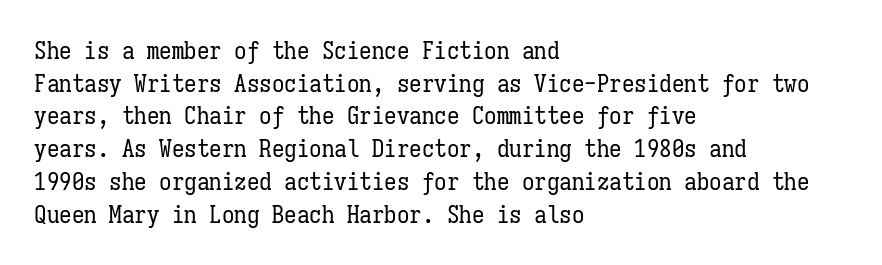
What's the leading like? Ordinary, nothing unusual. The passage shown has conventional tracking throughout. The typography opts for an upright posture over an oblique one. The passage is arranged the way most books set body copy — flush left.
